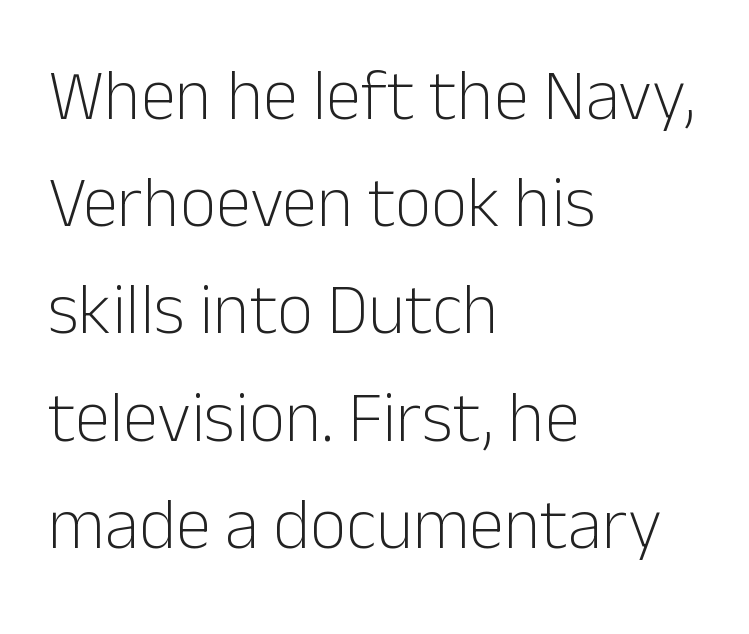
Q: Is the text bold? A: No.
Q: Is the text italic (slanted)? A: No, it is upright.
Q: Is the typeface a serif or a sans-serif typeface? A: Sans-serif.
Q: Is the text underlined? A: No.
Q: How is the paragraph aligned? A: Left-aligned.
Q: Is the spacing between letters normal or unusually wide? A: Normal.
Q: Is the spacing between lines tight, normal or loose? A: Normal.
Q: Width (condensed, normal, or wide)? A: Normal.
Q: Stroke contrast? A: Low.
Q: x-height? A: Medium.
Q: Monospaced? A: No.
